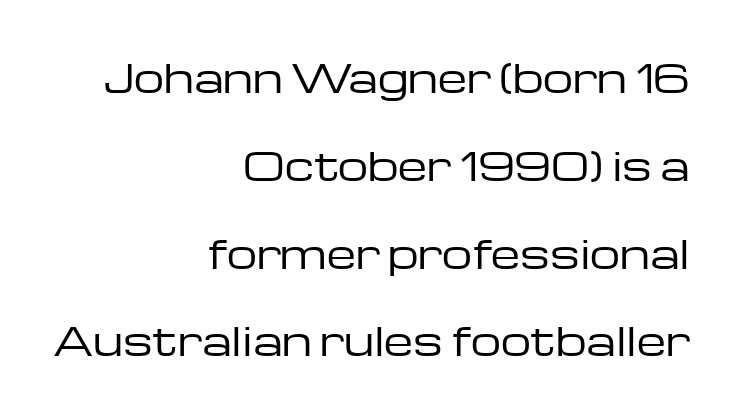
{"serif": "no", "italic": "no", "bold": "no", "weight": "regular", "width": "wide", "stroke_contrast": "low", "x_height": "medium", "monospaced": "no", "underline": "no", "align": "right", "line_spacing": "loose", "line_spacing_ratio": 2.31, "letter_spacing": "normal", "letter_spacing_em": 0.0, "glyph_px": 38}
